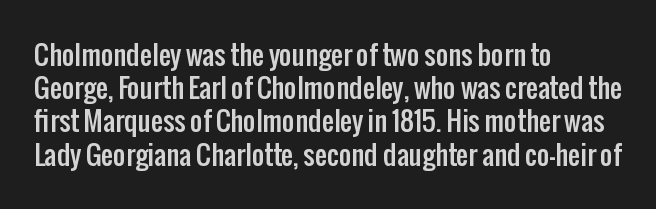
{"italic": "no", "underline": "no", "align": "left", "line_spacing_ratio": 1.23, "letter_spacing": "normal", "letter_spacing_em": 0.0, "glyph_px": 27}
